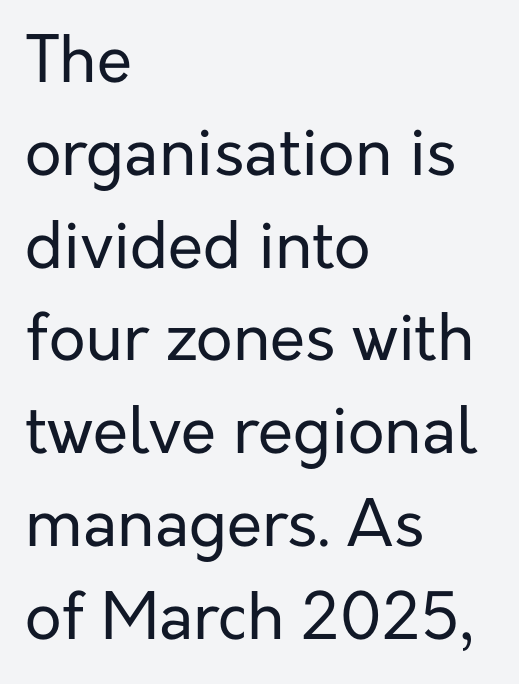
The image shows 64 px regular-weight sans-serif type, upright; set left-aligned, normal line spacing (1.45x), normal letter spacing, not underlined; low stroke contrast and a medium x-height.
